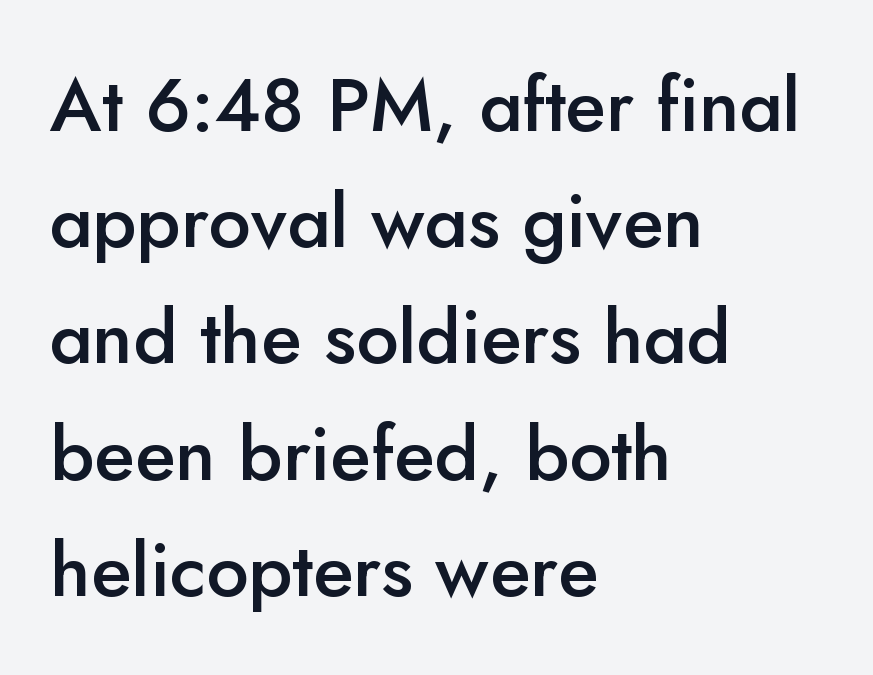
The image shows 75 px semibold sans-serif type, upright; set left-aligned, normal line spacing (1.55x), normal letter spacing, not underlined; low stroke contrast and a small x-height.
